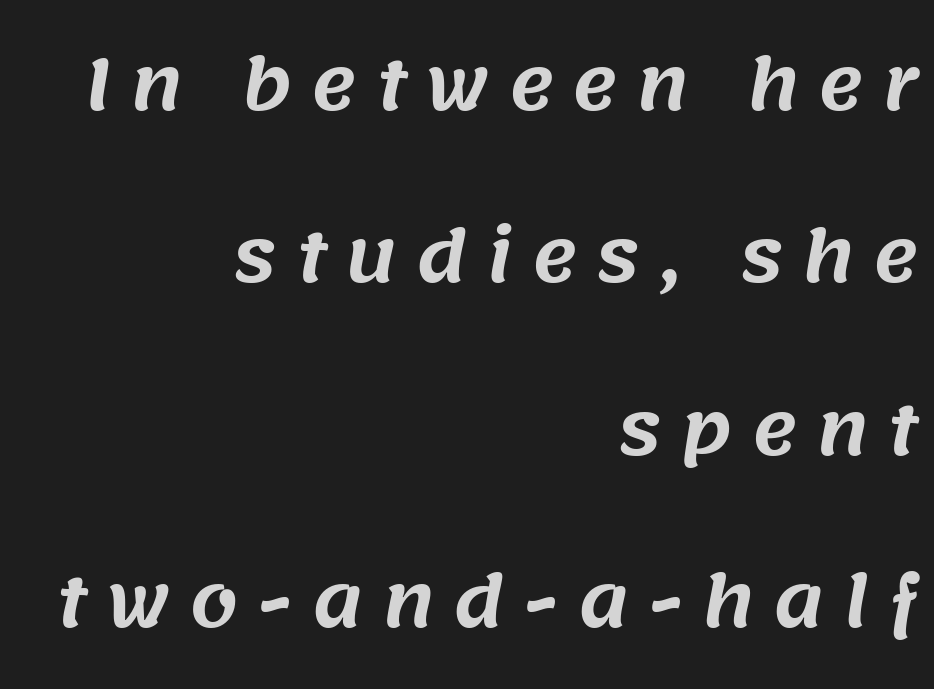
The gaps between neighbouring characters are conspicuously large. The rendering uses natural spacing where letterforms have individual widths. These lines stack with their right ends in a neat column. Nobody drew a line under any word here. The rendering uses a large line-height, opening up the rows.
